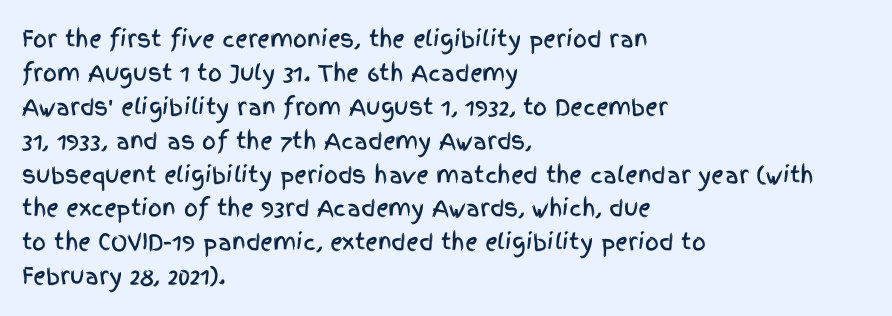
The image shows 22 px text type, upright; set left-aligned, normal line spacing (1.54x), normal letter spacing, not underlined.
